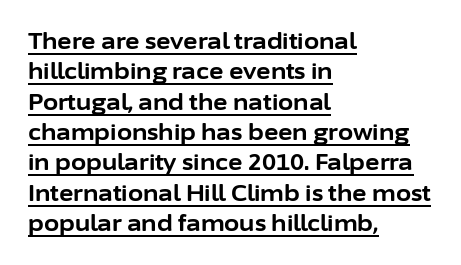
Q: Is the text bold? A: Yes.
Q: Is the text italic (slanted)? A: No, it is upright.
Q: Is the text underlined? A: Yes.
Q: How is the paragraph aligned? A: Left-aligned.
Q: Is the spacing between letters normal or unusually wide? A: Normal.
Q: Is the spacing between lines tight, normal or loose? A: Normal.
